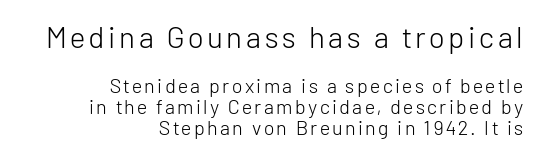
This sample has the flowing, uneven cadence of proportional lettering. Designer's note — italics off, roman on. Line ends are locked; line starts wander. These two chunks differ in scale, with the top chunk taking the larger measure. The leading is snug, giving the passage a crowded texture. Letters have the restrained weight of plain body copy at most.
